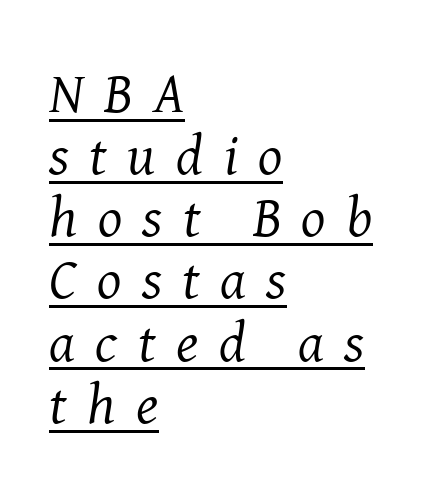
Q: Is the text bold? A: No.
Q: Is the text italic (slanted)? A: Yes, it leans right by about 8 degrees.
Q: Is the typeface a serif or a sans-serif typeface? A: Serif.
Q: Is the text underlined? A: Yes.
Q: How is the paragraph aligned? A: Left-aligned.
Q: Is the spacing between letters normal or unusually wide? A: Unusually wide.
Q: Is the spacing between lines tight, normal or loose? A: Tight.
Q: Width (condensed, normal, or wide)? A: Normal.
Q: Stroke contrast? A: Medium.
Q: x-height? A: Medium.
Q: Monospaced? A: No.
